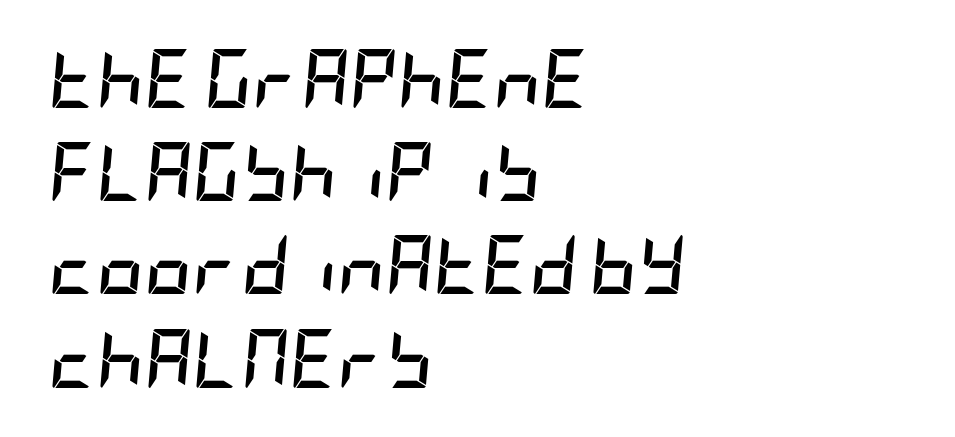
The image shows 59 px semibold, condensed type, italic (leaning right); set left-aligned, normal line spacing (1.58x), normal letter spacing, not underlined; low stroke contrast and a large x-height.
